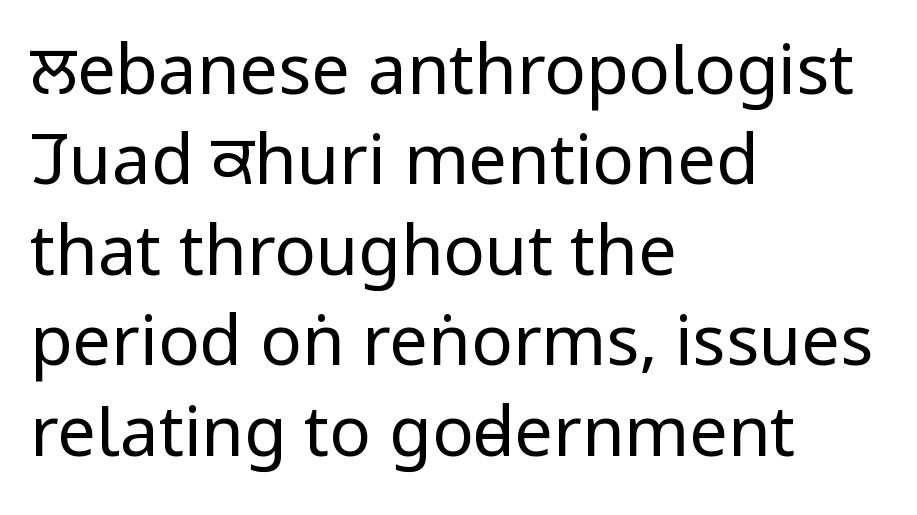
Standard letterfit; no display-style spreading of the glyphs. The lines sit at an ordinary, default distance from one another. Ascenders rise straight up at ninety degrees. Anything drawn beneath the words? Only blank space. A light-to-regular cut is what we see here. Teacher's note: observe the even left margin — that is flush-left alignment.
